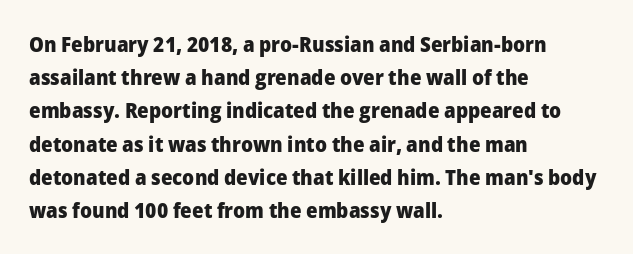
{"italic": "no", "bold": "yes", "underline": "no", "align": "left", "line_spacing": "normal", "line_spacing_ratio": 1.58, "letter_spacing": "normal", "letter_spacing_em": 0.0, "glyph_px": 21}
